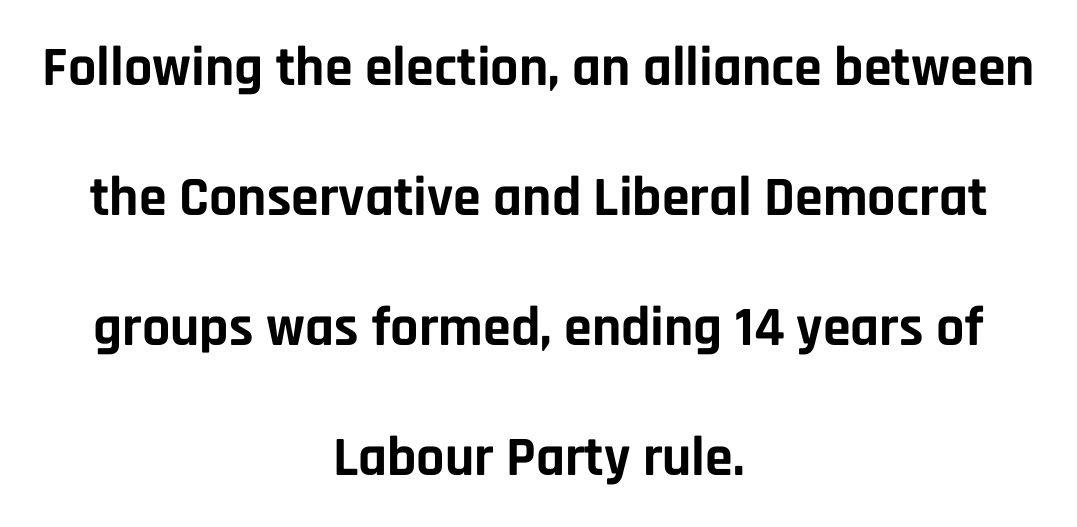
The image shows 56 px bold sans-serif type, upright; set centered, loose line spacing (2.32x), normal letter spacing, not underlined; low stroke contrast and a large x-height.
